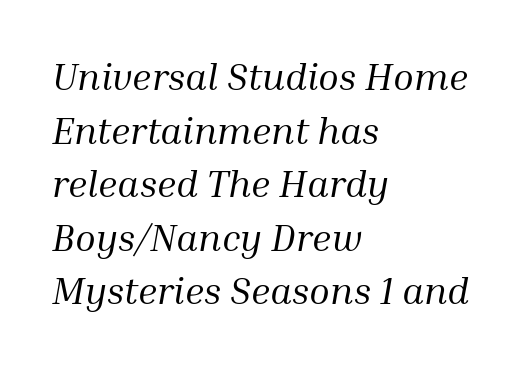
Q: Is the text bold? A: No.
Q: Is the text italic (slanted)? A: Yes, it leans right by about 10 degrees.
Q: Is the typeface a serif or a sans-serif typeface? A: Serif.
Q: Is the text underlined? A: No.
Q: How is the paragraph aligned? A: Left-aligned.
Q: Is the spacing between letters normal or unusually wide? A: Normal.
Q: Is the spacing between lines tight, normal or loose? A: Normal.
Q: Width (condensed, normal, or wide)? A: Normal.
Q: Stroke contrast? A: Medium.
Q: x-height? A: Medium.
Q: Monospaced? A: No.
